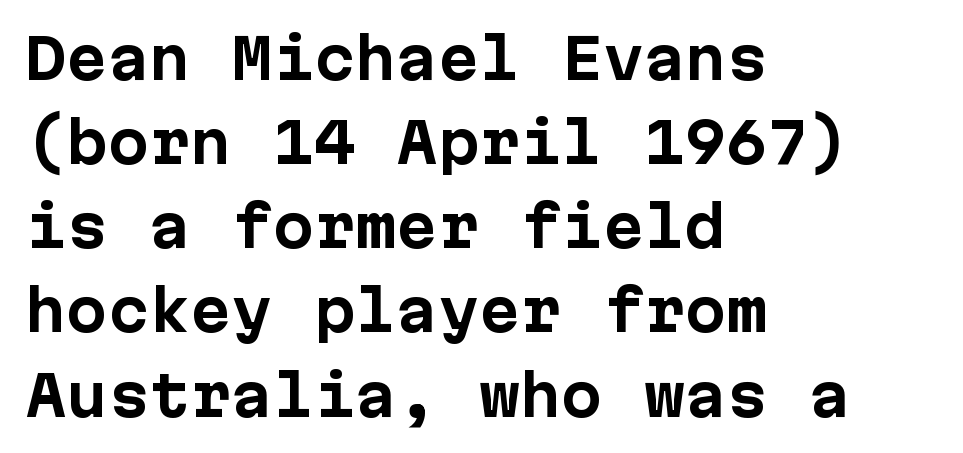
{"serif": "no", "italic": "no", "bold": "yes", "weight": "bold", "width": "normal", "stroke_contrast": "low", "x_height": "medium", "underline": "no", "align": "left", "line_spacing": "normal", "line_spacing_ratio": 1.53, "letter_spacing": "normal", "letter_spacing_em": 0.0, "glyph_px": 55}
